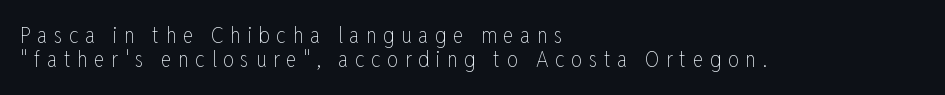
The image shows 22 px text type, upright; set left-aligned, tight line spacing (1.1x), unusually wide letter spacing (+0.3 em), not underlined.
